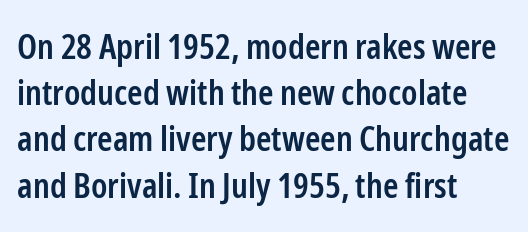
{"serif": "no", "italic": "no", "bold": "semi", "weight": "semibold", "width": "condensed", "stroke_contrast": "low", "x_height": "medium", "monospaced": "no", "underline": "no", "align": "left", "line_spacing": "normal", "line_spacing_ratio": 1.32, "letter_spacing": "normal", "letter_spacing_em": 0.0, "glyph_px": 35}
